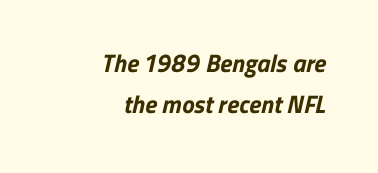
{"bold": "yes", "underline": "no", "align": "right", "line_spacing": "normal", "line_spacing_ratio": 1.66, "letter_spacing": "normal", "letter_spacing_em": 0.0, "glyph_px": 25}
